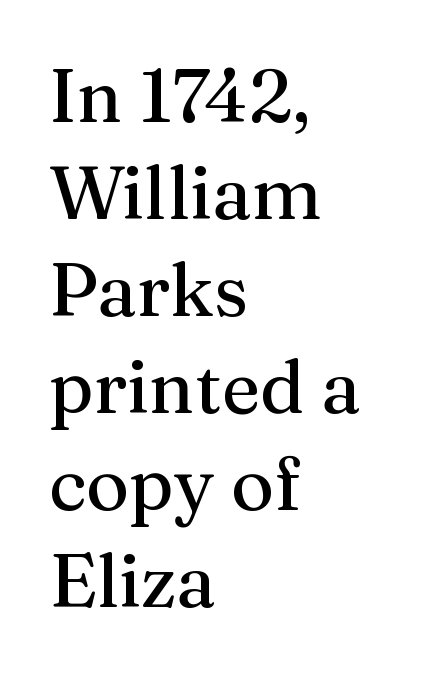
{"serif": "yes", "italic": "no", "width": "normal", "stroke_contrast": "medium", "x_height": "medium", "monospaced": "no", "underline": "no", "align": "left", "line_spacing": "normal", "line_spacing_ratio": 1.31, "letter_spacing": "normal", "letter_spacing_em": 0.0, "glyph_px": 74}
